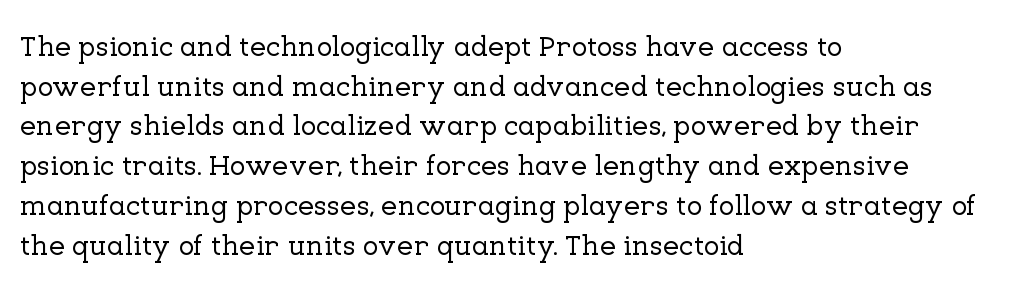
Q: Is the text italic (slanted)? A: No, it is upright.
Q: Is the typeface a serif or a sans-serif typeface? A: Serif.
Q: Is the text underlined? A: No.
Q: How is the paragraph aligned? A: Left-aligned.
Q: Is the spacing between letters normal or unusually wide? A: Normal.
Q: Is the spacing between lines tight, normal or loose? A: Normal.
Q: Width (condensed, normal, or wide)? A: Normal.
Q: Stroke contrast? A: Low.
Q: x-height? A: Medium.
Q: Monospaced? A: No.
